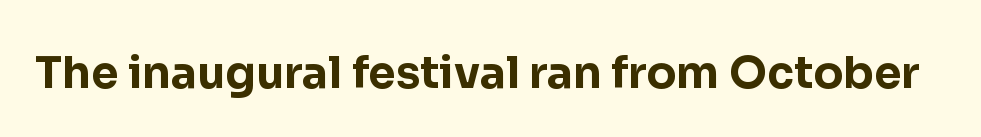
The image shows 44 px bold sans-serif type, upright; set normal letter spacing, not underlined; low stroke contrast and a medium x-height.
